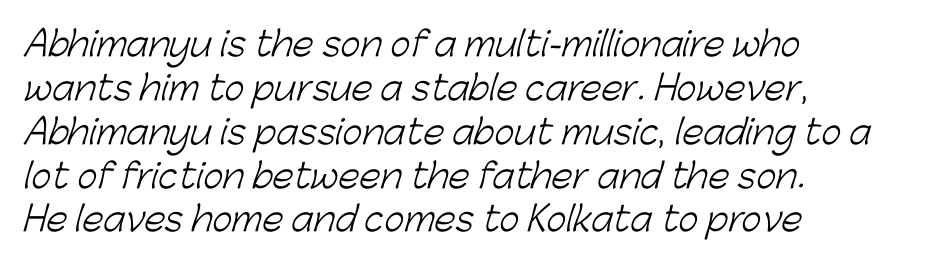
Lines of text with bare space underneath. Stroke terminals: plain, sans-serif. This is not heavy type; no bold has been used. Each new line begins a customary step beneath the previous one.
